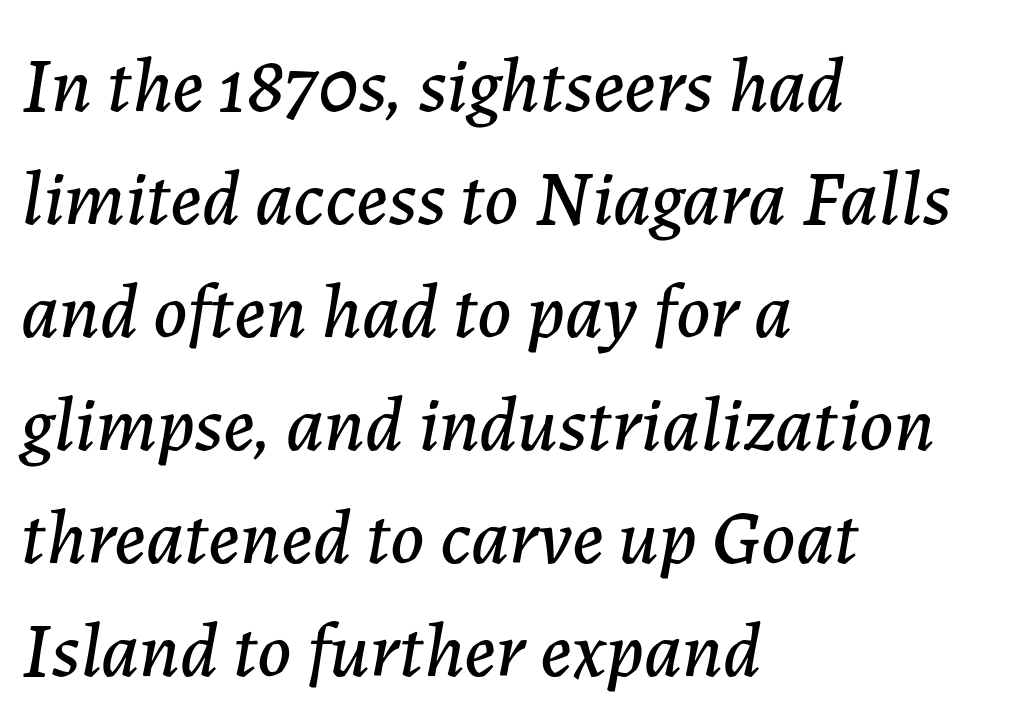
Q: Is the text italic (slanted)? A: Yes, it leans right by about 7 degrees.
Q: Is the text underlined? A: No.
Q: How is the paragraph aligned? A: Left-aligned.
Q: Is the spacing between letters normal or unusually wide? A: Normal.
Q: Is the spacing between lines tight, normal or loose? A: Normal.
Q: Width (condensed, normal, or wide)? A: Normal.
Q: Stroke contrast? A: Low.
Q: x-height? A: Medium.
Q: Monospaced? A: No.
